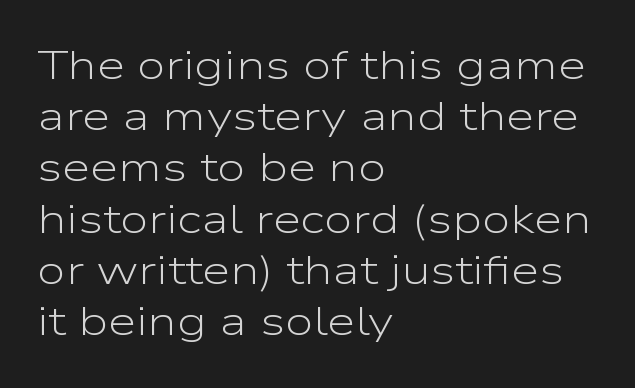
The image shows 41 px light, wide sans-serif type, upright; set left-aligned, normal line spacing (1.25x), normal letter spacing, not underlined; low stroke contrast and a medium x-height.
